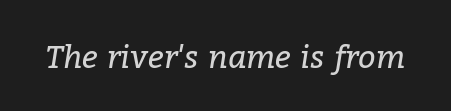
Looking at the ascenders, they clearly lean. Heaviness? Minimal to ordinary, like unemphasized prose. This rendering features lettering with no underline. The designer went with a serif here, giving each stem small feet. Inter-character spacing is left at the font's built-in metrics. A typesetter would call this proportional, since set widths differ per character.
